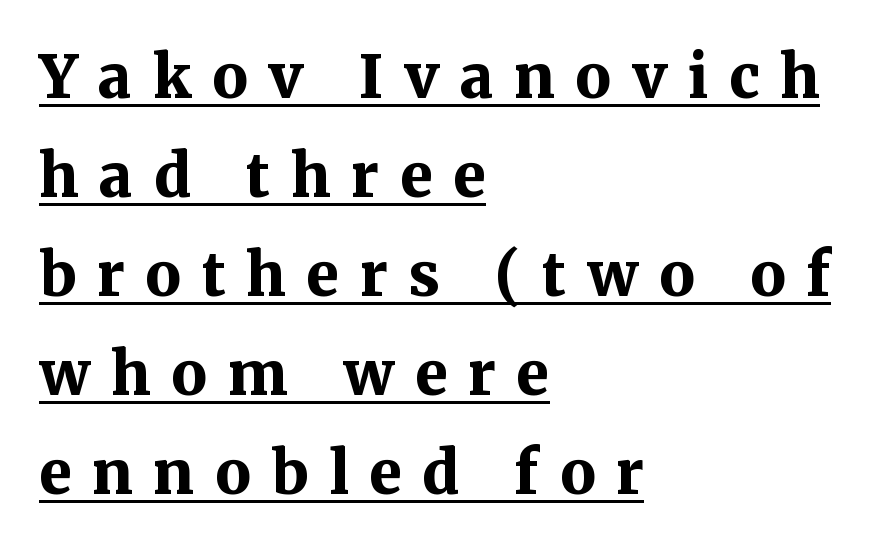
Q: Is the text bold? A: Yes.
Q: Is the text italic (slanted)? A: No, it is upright.
Q: Is the typeface a serif or a sans-serif typeface? A: Serif.
Q: Is the text underlined? A: Yes.
Q: How is the paragraph aligned? A: Left-aligned.
Q: Is the spacing between letters normal or unusually wide? A: Unusually wide.
Q: Is the spacing between lines tight, normal or loose? A: Normal.
Q: Width (condensed, normal, or wide)? A: Normal.
Q: Stroke contrast? A: Medium.
Q: x-height? A: Medium.
Q: Monospaced? A: No.
